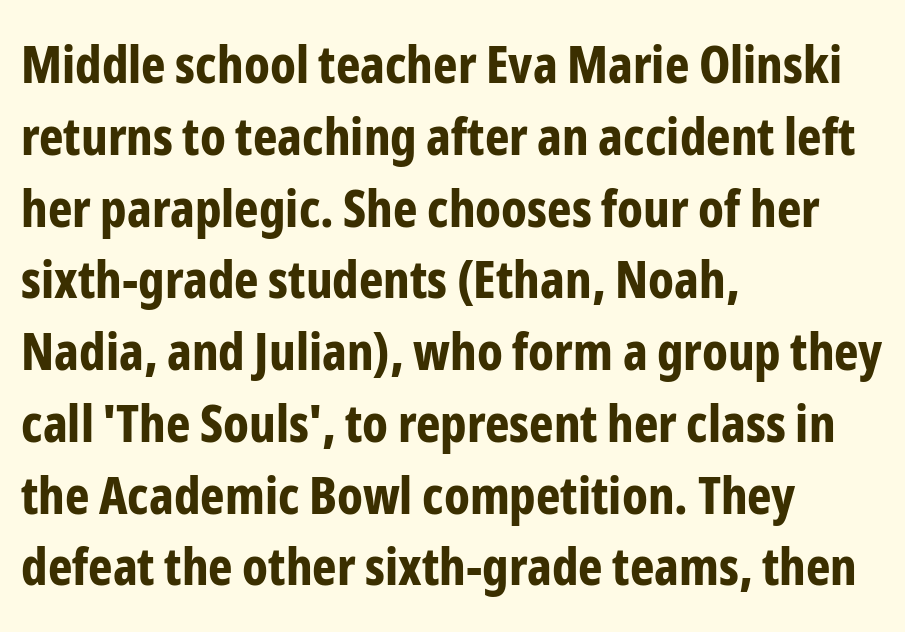
{"serif": "no", "italic": "no", "bold": "yes", "weight": "bold", "width": "condensed", "stroke_contrast": "low", "x_height": "medium", "monospaced": "no", "underline": "no", "align": "left", "line_spacing": "normal", "line_spacing_ratio": 1.38, "letter_spacing": "normal", "letter_spacing_em": 0.0, "glyph_px": 52}
